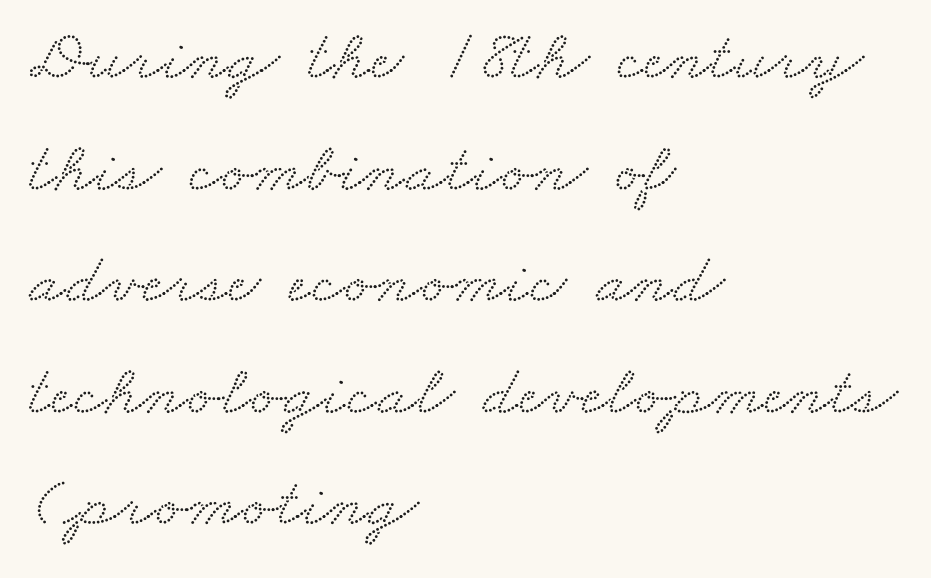
The image shows 72 px wide serif type; set left-aligned, normal line spacing (1.55x), normal letter spacing, not underlined; medium stroke contrast and a small x-height.
